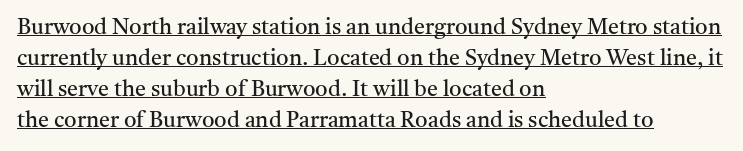
You can see a thin bar hugging the bottom of the glyphs. Interline gaps are of average width in this sample. Leftover space on each line is placed entirely after the last word. This is not heavy type; no bold has been used. In terms of posture, this sample is upright.
